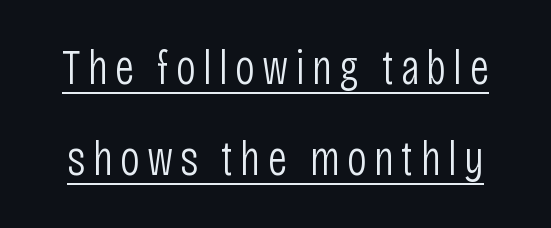
Each letter keeps its own natural width here, so spacing adapts to shape. Examine the stroke ends and you'll find no serifs. Notice how a bar underscores the lettering throughout. The weight tops out at a normal text grade. Ascenders rise straight up at ninety degrees.
